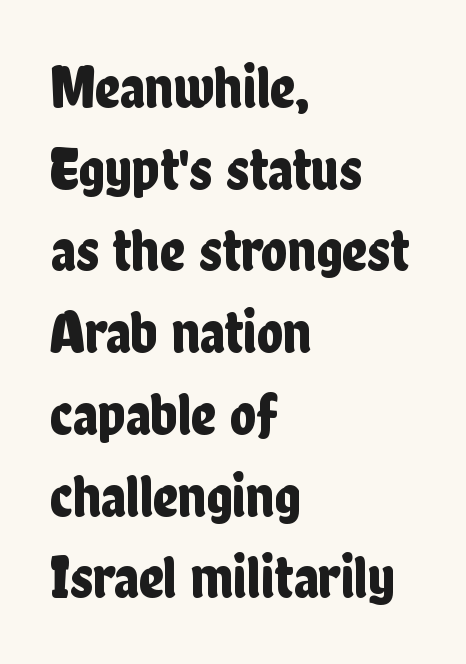
{"serif": "no", "italic": "no", "width": "condensed", "stroke_contrast": "low", "x_height": "medium", "monospaced": "no", "underline": "no", "align": "left", "line_spacing": "normal", "line_spacing_ratio": 1.34, "letter_spacing": "normal", "letter_spacing_em": 0.0, "glyph_px": 61}
